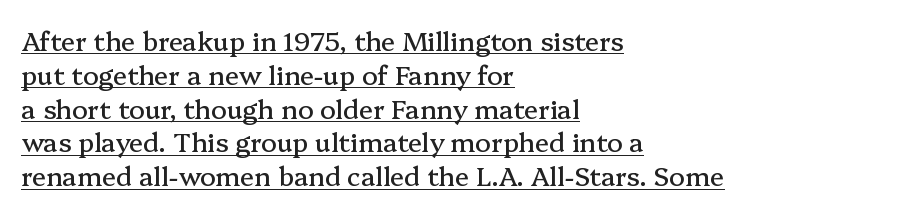
The image shows 26 px text type, upright; set left-aligned, normal line spacing (1.3x), normal letter spacing, underlined.
